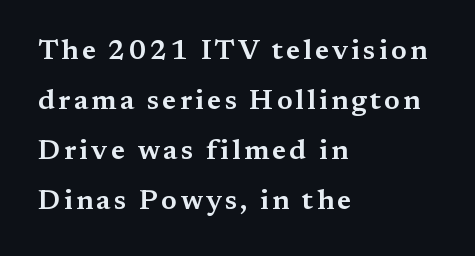
{"serif": "yes", "italic": "no", "width": "wide", "stroke_contrast": "medium", "x_height": "medium", "monospaced": "no", "underline": "no", "align": "left", "line_spacing_ratio": 1.79, "glyph_px": 28}
